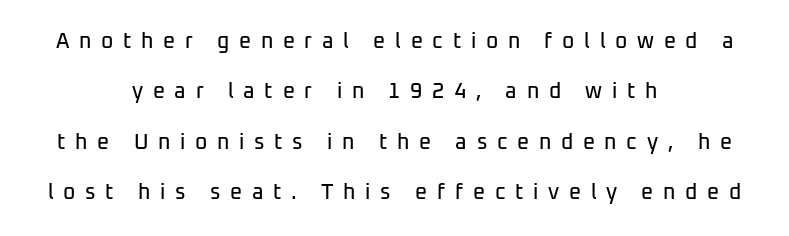
The image shows 21 px text type, upright; set centered, loose line spacing (2.4x), unusually wide letter spacing (+0.46 em), not underlined.
